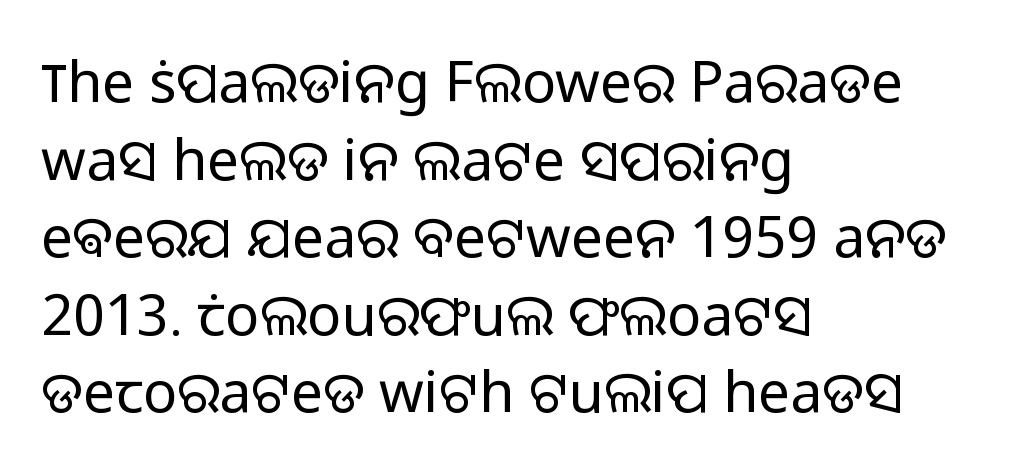
{"serif": "no", "italic": "no", "bold": "no", "weight": "light", "width": "normal", "stroke_contrast": "low", "x_height": "medium", "monospaced": "no", "underline": "no", "align": "left", "line_spacing": "normal", "line_spacing_ratio": 1.36, "letter_spacing": "normal", "letter_spacing_em": 0.0, "glyph_px": 57}
